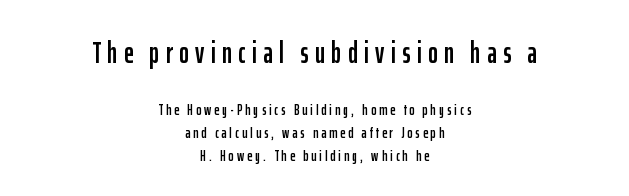
The image shows 30 px condensed sans-serif type, upright; set centered, normal line spacing (1.51x), unusually wide letter spacing (+0.21 em), not underlined; the first (top) block is 2.0x larger; low stroke contrast and a medium x-height.
